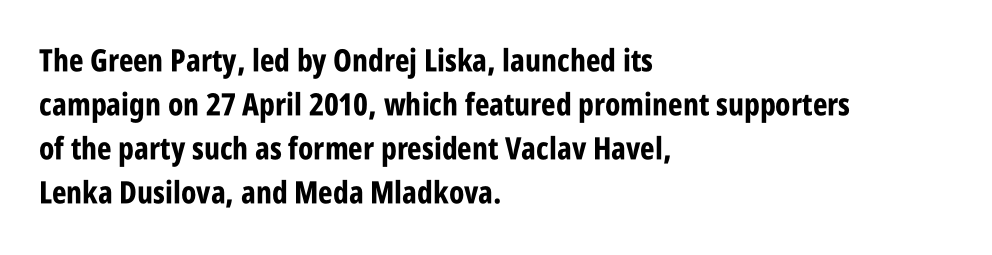
{"serif": "no", "italic": "no", "bold": "yes", "weight": "bold", "width": "condensed", "stroke_contrast": "low", "x_height": "large", "monospaced": "no", "underline": "no", "align": "left", "line_spacing": "normal", "line_spacing_ratio": 1.42, "letter_spacing": "normal", "letter_spacing_em": 0.0, "glyph_px": 31}
